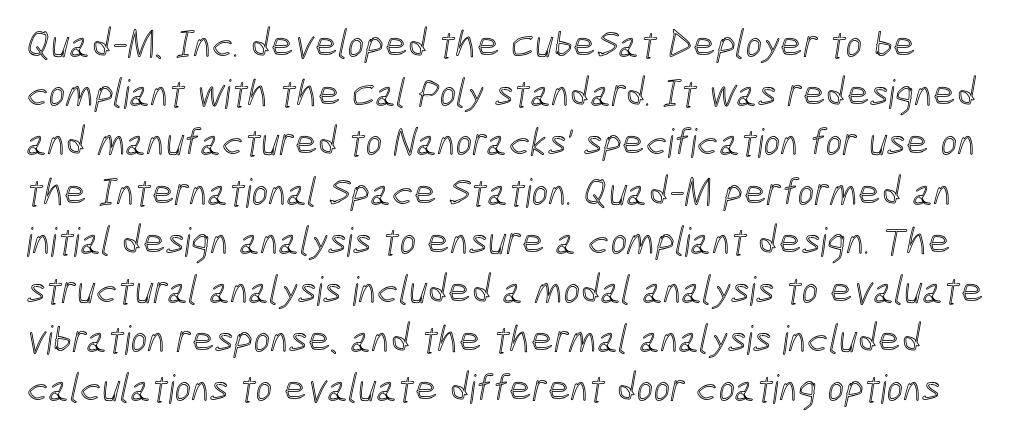
Q: Is the text underlined? A: No.
Q: Is the spacing between letters normal or unusually wide? A: Normal.
Q: Width (condensed, normal, or wide)? A: Condensed.
Q: x-height? A: Medium.
Q: Monospaced? A: No.
